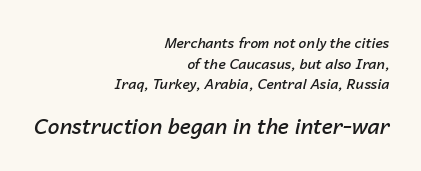
{"italic": "yes", "lean": "right", "slant_degrees": 14, "bold": "semi", "underline": "no", "align": "right", "line_spacing": "normal", "line_spacing_ratio": 1.47, "letter_spacing": "normal", "letter_spacing_em": 0.0, "larger_block": "second", "size_ratio": 1.5, "glyph_px": 21}
